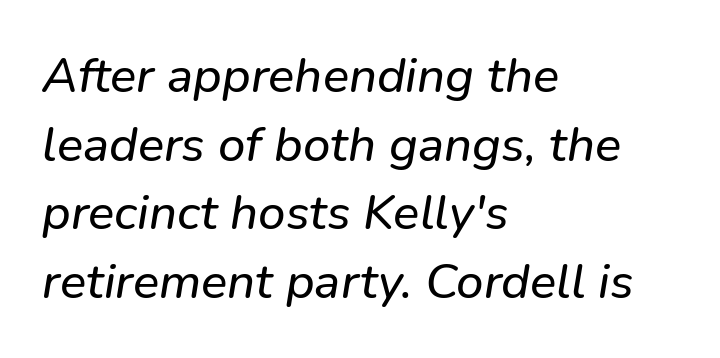
What stands out about the letter spacing? Nothing — it is the standard amount. Where is the straight margin? On the left. A typesetter would label this face a sans. Here the designer chose a conventional face with non-uniform glyph widths. Baseline-to-baseline distance is the conventional proportion of letter height. Descenders are the only things crossing below the line.
